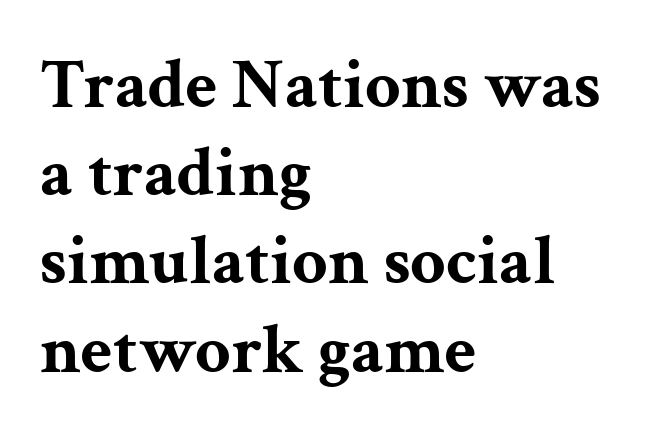
{"serif": "yes", "italic": "no", "bold": "yes", "weight": "bold", "width": "wide", "stroke_contrast": "medium", "x_height": "medium", "monospaced": "no", "underline": "no", "align": "left", "line_spacing": "normal", "line_spacing_ratio": 1.26, "letter_spacing": "normal", "letter_spacing_em": 0.0, "glyph_px": 70}
